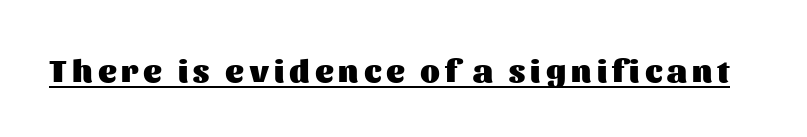
Q: Is the text bold? A: Yes.
Q: Is the text italic (slanted)? A: No, it is upright.
Q: Is the typeface a serif or a sans-serif typeface? A: Sans-serif.
Q: Is the text underlined? A: Yes.
Q: Width (condensed, normal, or wide)? A: Normal.
Q: Stroke contrast? A: Medium.
Q: x-height? A: Medium.
Q: Monospaced? A: No.
